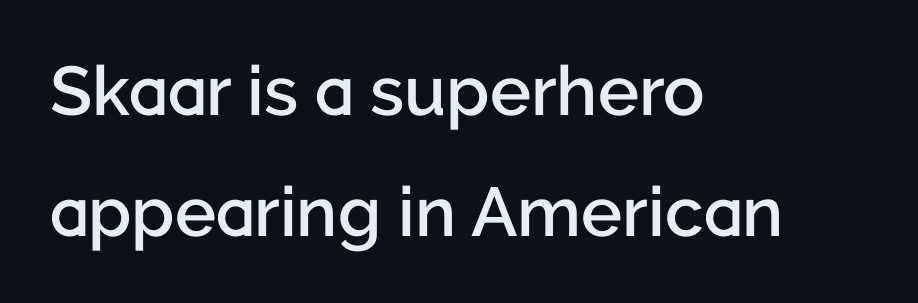
Q: Is the text bold? A: Semi-bold.
Q: Is the text italic (slanted)? A: No, it is upright.
Q: Is the typeface a serif or a sans-serif typeface? A: Sans-serif.
Q: Is the text underlined? A: No.
Q: How is the paragraph aligned? A: Left-aligned.
Q: Is the spacing between letters normal or unusually wide? A: Normal.
Q: Width (condensed, normal, or wide)? A: Normal.
Q: Stroke contrast? A: Low.
Q: x-height? A: Medium.
Q: Monospaced? A: No.
